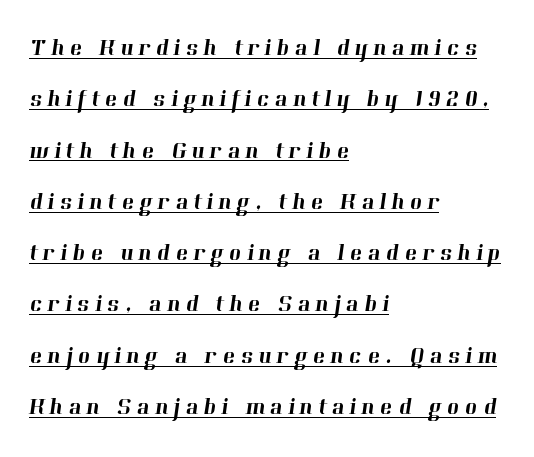
Interline gaps are noticeably wide in this sample. Glyph-to-glyph distance is far greater than everyday printed text. The rendering uses the underline text-decoration. Which margin do the lines hug? The left one — the right edge is uneven.
